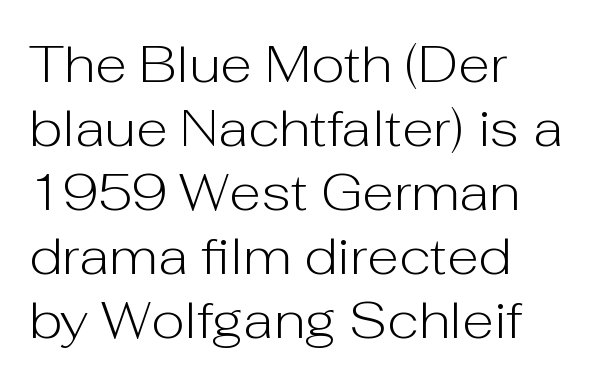
Q: Is the text bold? A: No.
Q: Is the text italic (slanted)? A: No, it is upright.
Q: Is the typeface a serif or a sans-serif typeface? A: Sans-serif.
Q: Is the text underlined? A: No.
Q: How is the paragraph aligned? A: Left-aligned.
Q: Is the spacing between letters normal or unusually wide? A: Normal.
Q: Width (condensed, normal, or wide)? A: Normal.
Q: Stroke contrast? A: Low.
Q: x-height? A: Medium.
Q: Monospaced? A: No.
